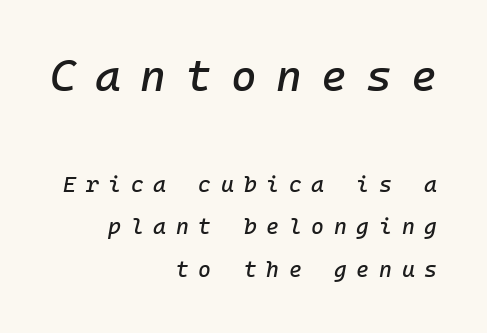
Plain, unruled lines of type. Look at the tracking — it's clearly loosened, letters drifting apart. These lines were composed using italics. Quick note: interline space is abundant. Is this a fixed-width face? Yes — each glyph sits in an identical cell. The ragged edge is on the left, which tells us the setting is flush right.
